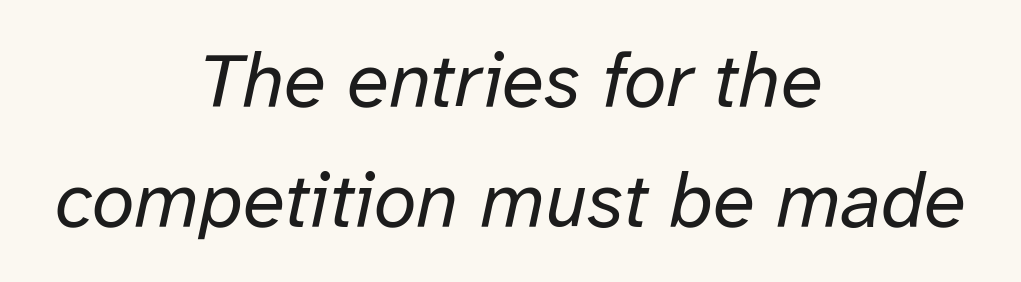
This reads as an unemphasized weight, regular at the heaviest. Think of a printed novel: that variable character pitch is what you see here. Compared with typical paragraphs, the rows here are spaced about the same. This rendering uses center alignment, leaving both contours irregular but symmetric.
